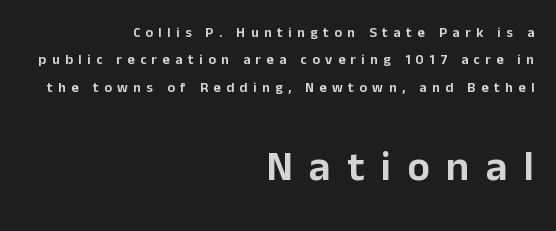
The image shows 42 px sans-serif type, upright; set right-aligned, loose line spacing (1.95x), unusually wide letter spacing (+0.39 em), not underlined; the second (bottom) block is 3.0x larger; low stroke contrast and a medium x-height.
